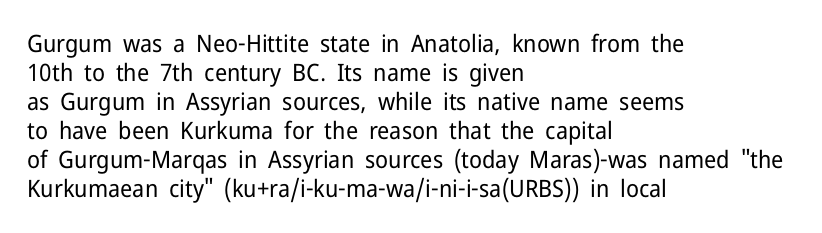
Q: Is the text bold? A: No.
Q: Is the text italic (slanted)? A: No, it is upright.
Q: Is the text underlined? A: No.
Q: How is the paragraph aligned? A: Left-aligned.
Q: Is the spacing between letters normal or unusually wide? A: Normal.
